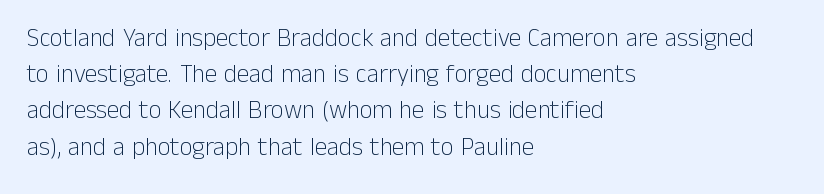
Q: Is the text bold? A: No.
Q: Is the text italic (slanted)? A: No, it is upright.
Q: Is the text underlined? A: No.
Q: How is the paragraph aligned? A: Left-aligned.
Q: Is the spacing between letters normal or unusually wide? A: Normal.
Q: Is the spacing between lines tight, normal or loose? A: Normal.
